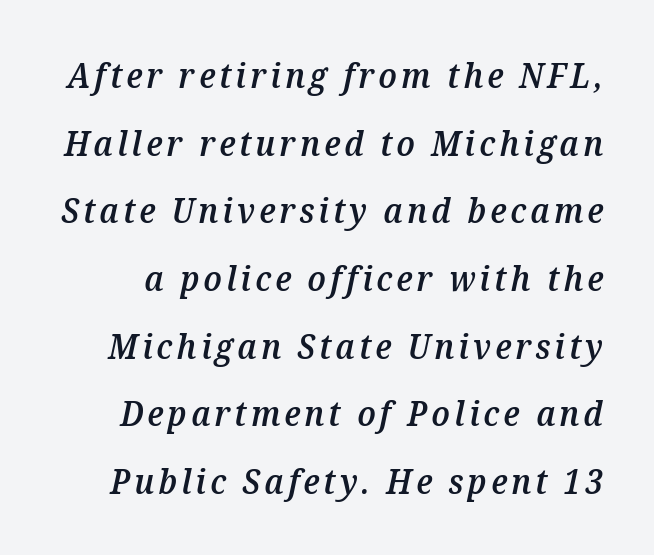
{"italic": "yes", "lean": "right", "slant_degrees": 12, "bold": "semi", "weight": "semibold", "width": "normal", "stroke_contrast": "medium", "x_height": "medium", "monospaced": "no", "underline": "no", "line_spacing": "loose", "line_spacing_ratio": 1.99, "glyph_px": 34}
